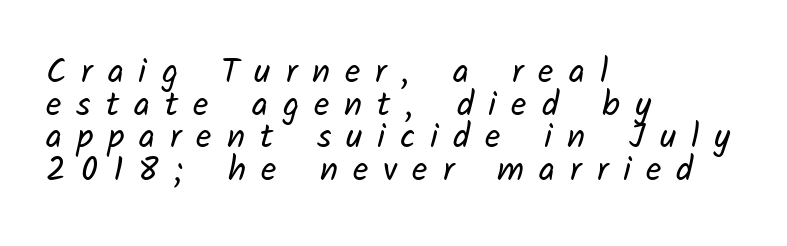
The image shows 34 px regular-weight sans-serif type; set left-aligned, tight line spacing (0.96x), unusually wide letter spacing (+0.44 em), not underlined; low stroke contrast and a medium x-height.
